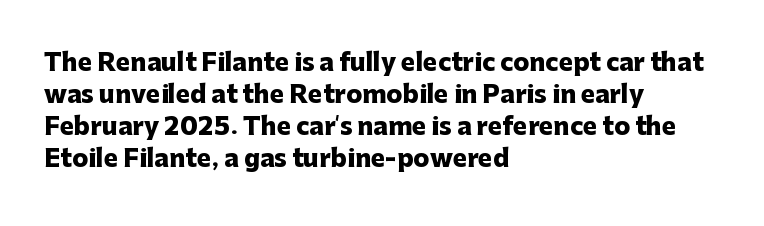
{"italic": "no", "bold": "yes", "underline": "no", "align": "left", "line_spacing": "normal", "line_spacing_ratio": 1.34, "letter_spacing": "normal", "letter_spacing_em": 0.0, "glyph_px": 24}
